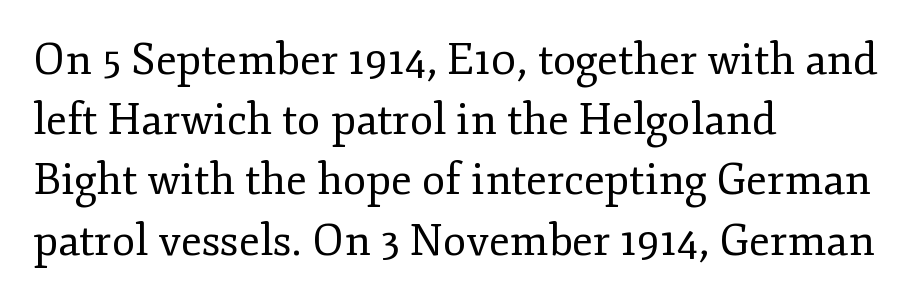
The paragraph shown leans on its left margin. Weight: regular or lighter. Each word holds together tightly as a unit, with standard inter-letter gaps. Clear beneath every line of the passage. What's the leading like? Ordinary, nothing unusual.
